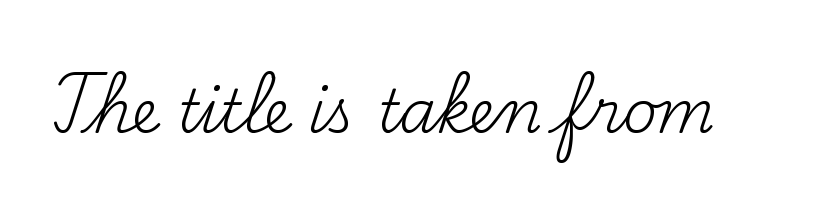
The image shows 59 px regular-weight serif type; set normal letter spacing, not underlined; medium stroke contrast and a small x-height.
